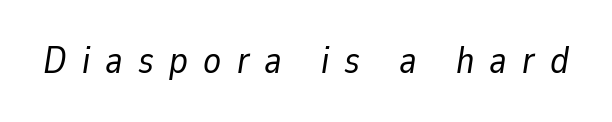
Weight: in the light-to-regular range. The whole block is typeset with a tilt. Quick note: underline off. These lines are rendered in a variable-pitch font. Is the letter spacing exaggerated? Yes — the characters are pushed far apart.
